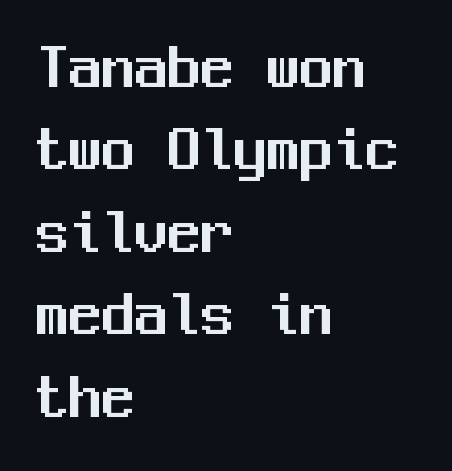
Q: Is the text italic (slanted)? A: No, it is upright.
Q: Is the typeface a serif or a sans-serif typeface? A: Sans-serif.
Q: Is the text underlined? A: No.
Q: How is the paragraph aligned? A: Left-aligned.
Q: Is the spacing between letters normal or unusually wide? A: Normal.
Q: Is the spacing between lines tight, normal or loose? A: Normal.
Q: Width (condensed, normal, or wide)? A: Normal.
Q: Stroke contrast? A: Medium.
Q: x-height? A: Medium.
Q: Monospaced? A: Yes.
